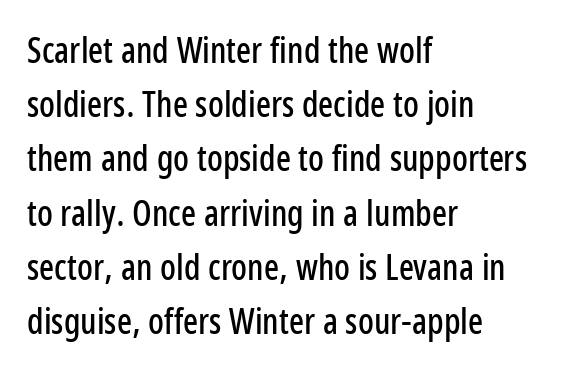
Q: Is the text italic (slanted)? A: No, it is upright.
Q: Is the typeface a serif or a sans-serif typeface? A: Sans-serif.
Q: Is the text underlined? A: No.
Q: How is the paragraph aligned? A: Left-aligned.
Q: Is the spacing between letters normal or unusually wide? A: Normal.
Q: Is the spacing between lines tight, normal or loose? A: Normal.
Q: Width (condensed, normal, or wide)? A: Condensed.
Q: Stroke contrast? A: Low.
Q: x-height? A: Medium.
Q: Monospaced? A: No.
